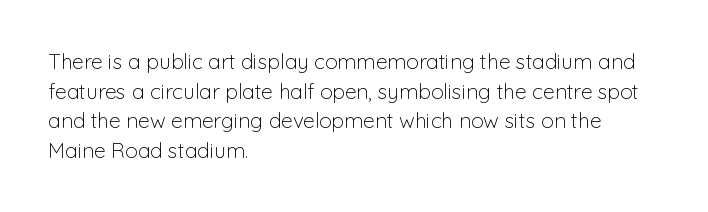
Quick note: underline off. Do the letters lean? They stand straight. The text block is weighted toward the left margin, trailing off unevenly rightward. This rendering leaves character spacing at its baseline value. Vertical spacing — default.
